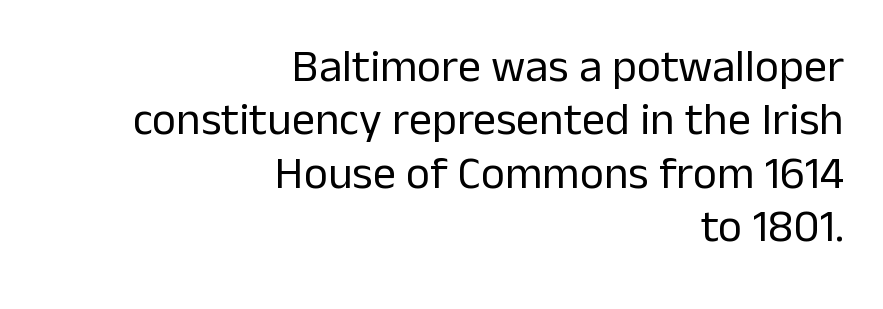
Q: Is the text bold? A: No.
Q: Is the text italic (slanted)? A: No, it is upright.
Q: Is the typeface a serif or a sans-serif typeface? A: Sans-serif.
Q: Is the text underlined? A: No.
Q: How is the paragraph aligned? A: Right-aligned.
Q: Is the spacing between letters normal or unusually wide? A: Normal.
Q: Width (condensed, normal, or wide)? A: Normal.
Q: Stroke contrast? A: Low.
Q: x-height? A: Medium.
Q: Monospaced? A: No.
